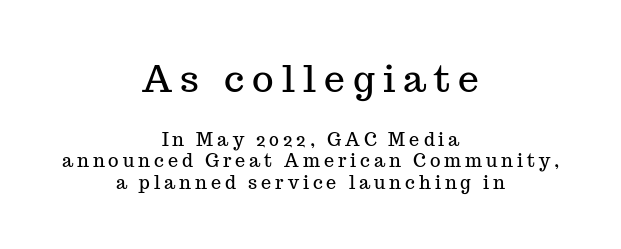
The image shows 37 px serif type, upright; set centered, line spacing 1.18x, unusually wide letter spacing (+0.22 em), not underlined; the first (top) block is 2.06x larger; medium stroke contrast and a medium x-height.
